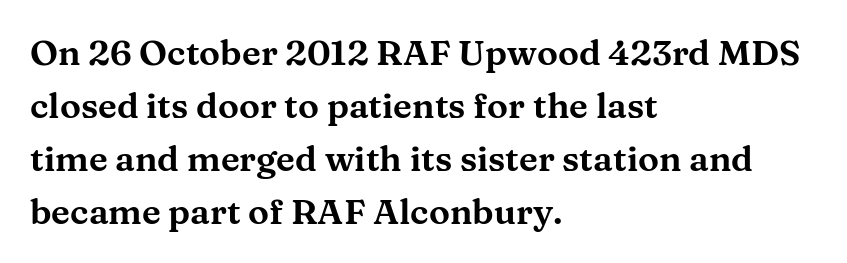
Observe the ordinary spacing: letters are neighbours, not strangers. Unlike a clean sans, this face finishes its strokes with serifs. Any mark beneath the type? The region is blank. The passage is arranged the way most books set body copy — flush left. Do the letters lean? They stand straight.
